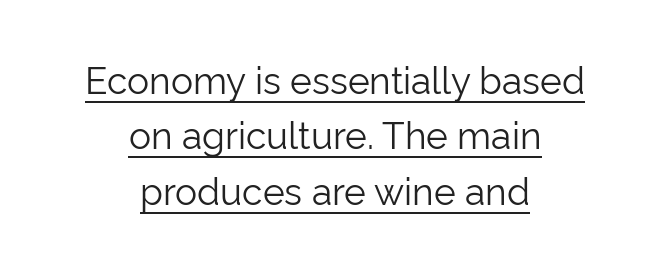
{"serif": "no", "italic": "no", "bold": "no", "weight": "light", "width": "normal", "stroke_contrast": "low", "x_height": "medium", "monospaced": "no", "underline": "yes", "align": "center", "line_spacing": "normal", "line_spacing_ratio": 1.5, "letter_spacing": "normal", "letter_spacing_em": 0.0, "glyph_px": 37}
